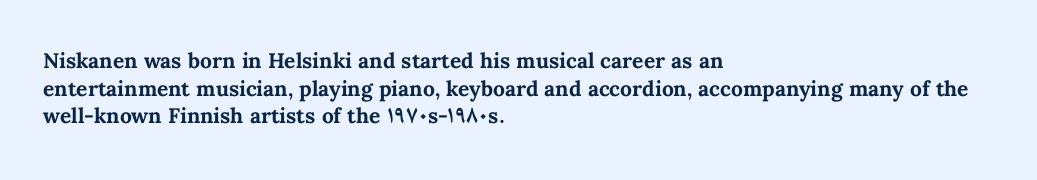
The image shows 21 px bold type, upright; set left-aligned, normal line spacing (1.32x), normal letter spacing, not underlined.
